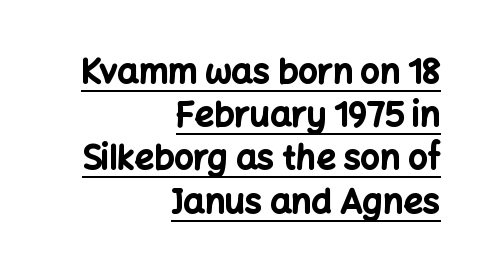
Q: Is the text bold? A: Yes.
Q: Is the text italic (slanted)? A: No, it is upright.
Q: Is the typeface a serif or a sans-serif typeface? A: Sans-serif.
Q: Is the text underlined? A: Yes.
Q: How is the paragraph aligned? A: Right-aligned.
Q: Is the spacing between letters normal or unusually wide? A: Normal.
Q: Is the spacing between lines tight, normal or loose? A: Normal.
Q: Width (condensed, normal, or wide)? A: Normal.
Q: Stroke contrast? A: Low.
Q: x-height? A: Medium.
Q: Monospaced? A: No.
